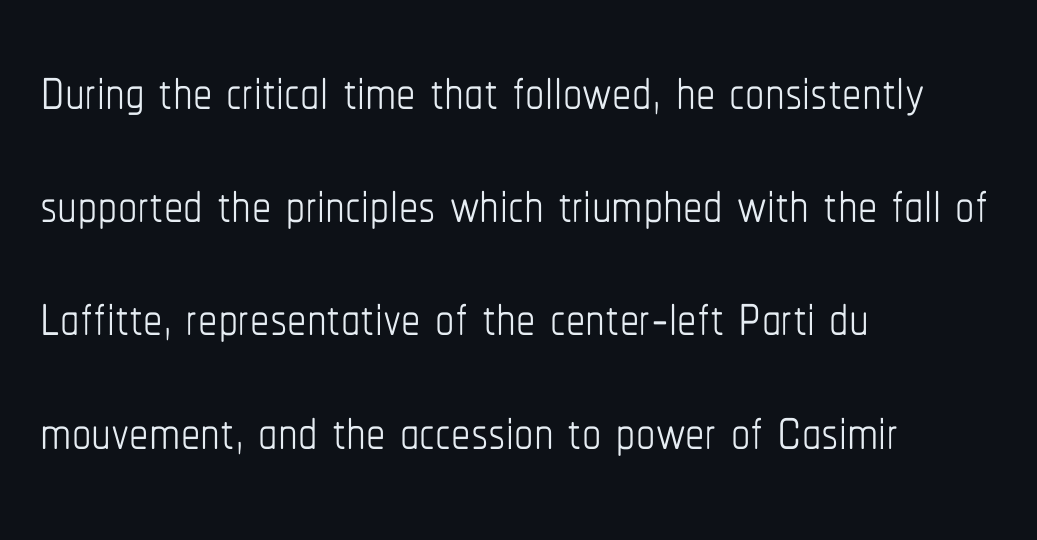
{"italic": "no", "bold": "no", "weight": "thin", "width": "condensed", "stroke_contrast": "low", "x_height": "medium", "monospaced": "no", "underline": "no", "align": "left", "line_spacing": "normal", "line_spacing_ratio": 1.47, "letter_spacing": "normal", "letter_spacing_em": 0.0, "glyph_px": 77}
